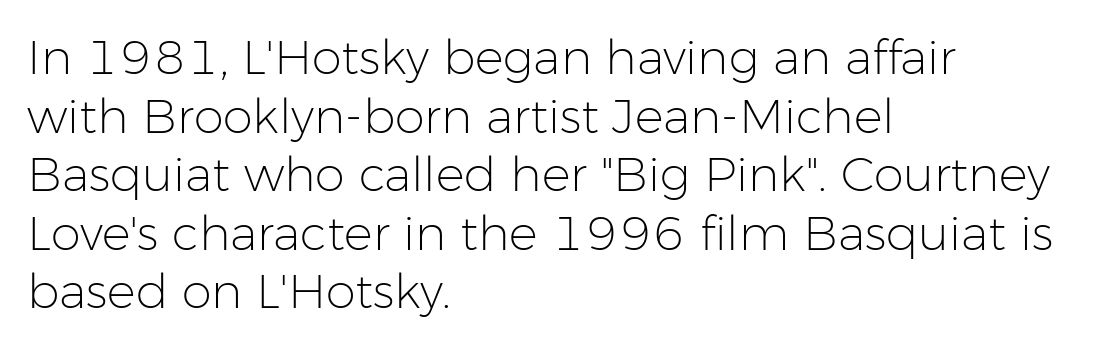
The image shows 48 px light sans-serif type, upright; set left-aligned, line spacing 1.22x, normal letter spacing, not underlined; low stroke contrast and a medium x-height.
